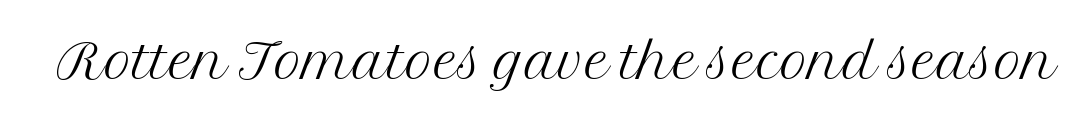
Q: Is the text bold? A: No.
Q: Is the text italic (slanted)? A: Yes.
Q: Is the typeface a serif or a sans-serif typeface? A: Serif.
Q: Is the text underlined? A: No.
Q: Is the spacing between letters normal or unusually wide? A: Normal.
Q: Width (condensed, normal, or wide)? A: Normal.
Q: Stroke contrast? A: Medium.
Q: x-height? A: Medium.
Q: Monospaced? A: No.
